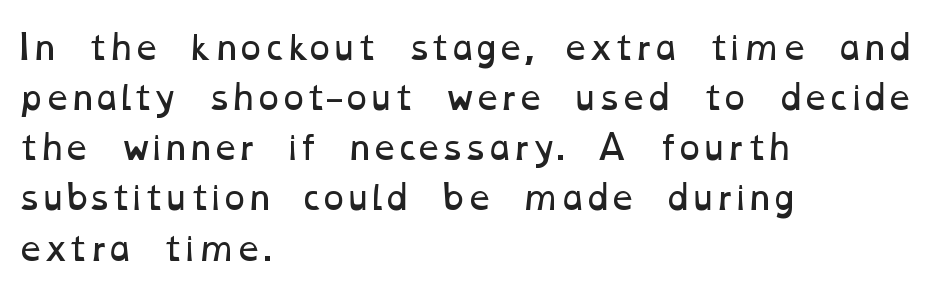
The image shows 33 px regular-weight, wide type; set left-aligned, normal line spacing (1.52x), normal letter spacing, not underlined; low stroke contrast and a medium x-height.
